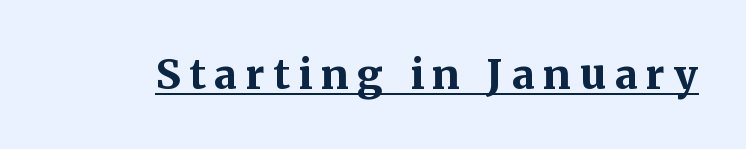
The image shows 41 px bold serif type, upright; set unusually wide letter spacing (+0.21 em), underlined; medium stroke contrast and a medium x-height.
